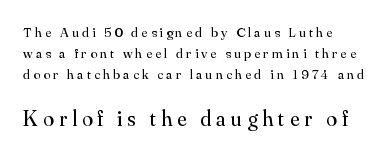
Q: Is the text bold? A: No.
Q: Is the text italic (slanted)? A: No, it is upright.
Q: Is the text underlined? A: No.
Q: Is the spacing between letters normal or unusually wide? A: Unusually wide.
Q: Is the spacing between lines tight, normal or loose? A: Normal.
Q: Which block of text is set in a larger size, the first (top) or the second (bottom)? A: The second (bottom) one.
